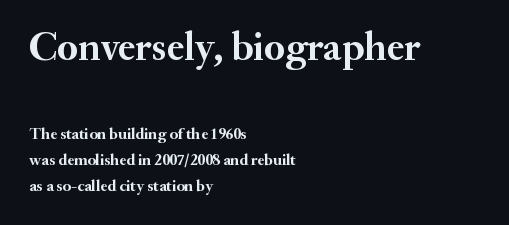
Caption: upper text group enlarged, lower text group reduced. You'd pick this weight for a headline — it's a proper bold. Rendered with straight, roman letterforms. Leftover space on each line is placed entirely after the last word.
